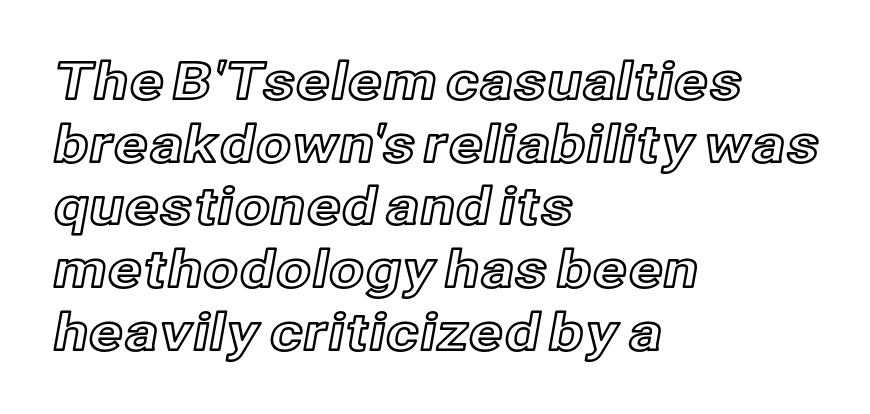
Q: Is the text italic (slanted)? A: Yes.
Q: Is the text underlined? A: No.
Q: How is the paragraph aligned? A: Left-aligned.
Q: Is the spacing between letters normal or unusually wide? A: Normal.
Q: Width (condensed, normal, or wide)? A: Normal.
Q: x-height? A: Medium.
Q: Monospaced? A: No.
